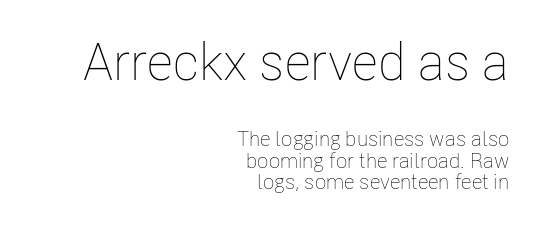
{"italic": "no", "bold": "no", "weight": "thin", "width": "condensed", "stroke_contrast": "low", "x_height": "medium", "monospaced": "no", "underline": "no", "align": "right", "line_spacing": "tight", "line_spacing_ratio": 1.03, "letter_spacing": "normal", "letter_spacing_em": 0.0, "larger_block": "first", "size_ratio": 2.48, "glyph_px": 52}
